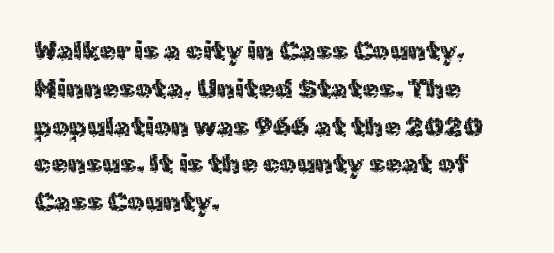
The ragged edge is on the right, which tells us the setting is flush left. Underline: absent. Does the leading feel generous? No, just average. The type is set solid horizontally, with unmodified tracking.
